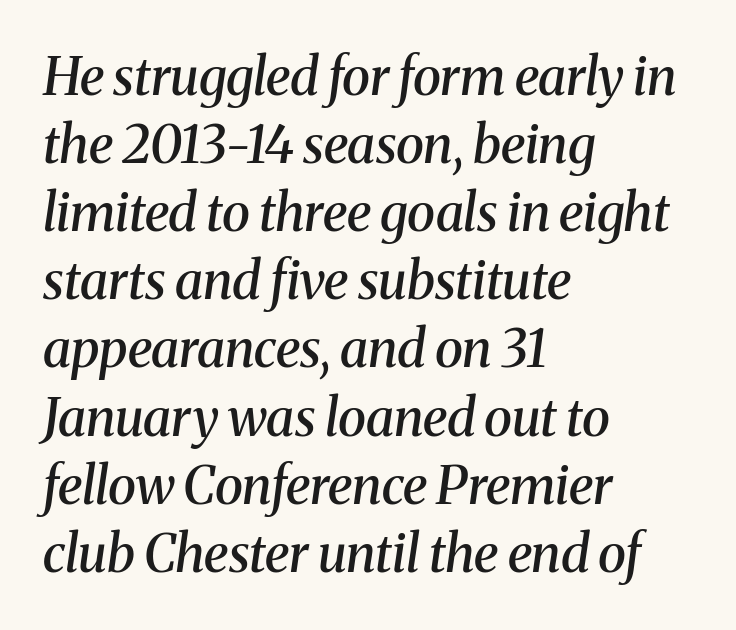
{"serif": "yes", "italic": "yes", "lean": "right", "slant_degrees": 8, "bold": "semi", "weight": "semibold", "width": "normal", "stroke_contrast": "medium", "x_height": "medium", "monospaced": "no", "underline": "no", "align": "left", "line_spacing": "normal", "line_spacing_ratio": 1.31, "letter_spacing": "normal", "letter_spacing_em": 0.0, "glyph_px": 52}
